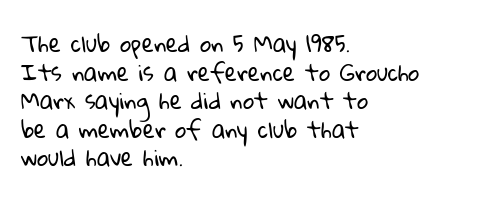
Q: Is the text bold? A: No.
Q: Is the text underlined? A: No.
Q: How is the paragraph aligned? A: Left-aligned.
Q: Is the spacing between letters normal or unusually wide? A: Normal.
Q: Is the spacing between lines tight, normal or loose? A: Normal.
